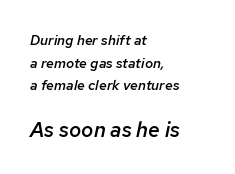
The image shows 21 px text type, italic (leaning right); set left-aligned, normal line spacing (1.62x), normal letter spacing, not underlined; the second (bottom) block is 1.5x larger.
